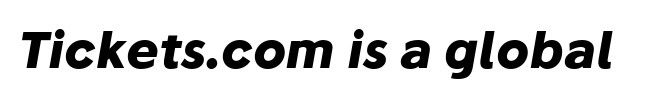
The image shows 49 px heavy type, italic (leaning right); set normal letter spacing, not underlined; low stroke contrast and a medium x-height.
